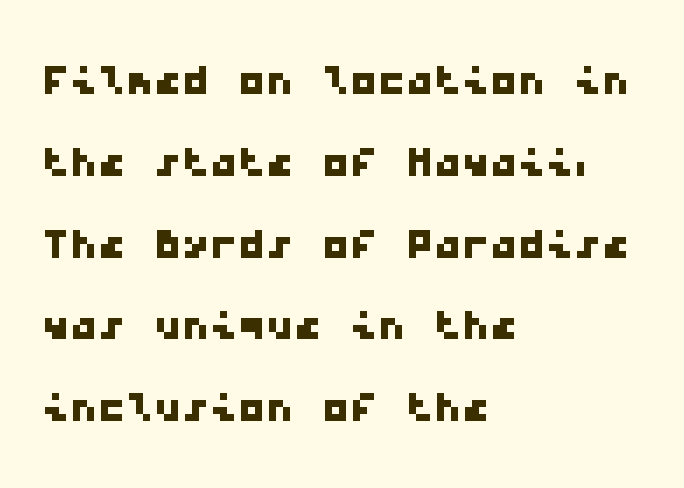
{"serif": "no", "width": "wide", "stroke_contrast": "low", "x_height": "medium", "monospaced": "yes", "underline": "no", "align": "left", "line_spacing": "normal", "line_spacing_ratio": 1.46, "letter_spacing": "normal", "letter_spacing_em": 0.0, "glyph_px": 56}
